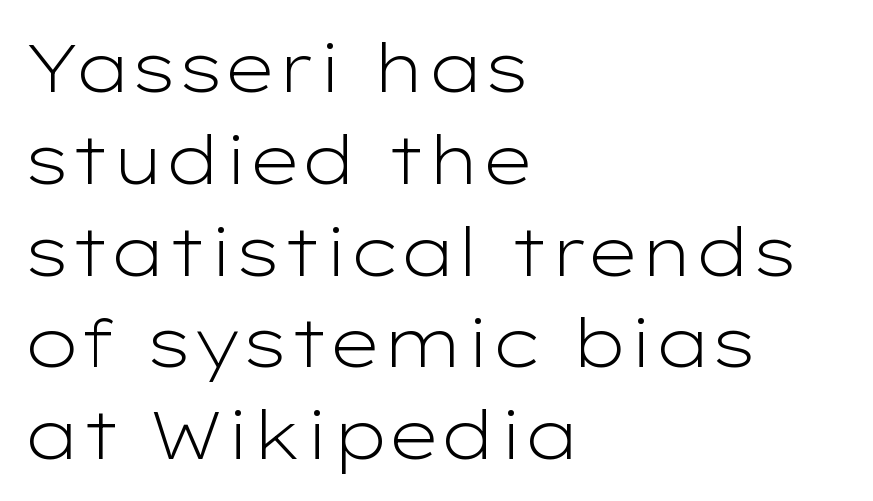
Q: Is the text bold? A: No.
Q: Is the text italic (slanted)? A: No, it is upright.
Q: Is the typeface a serif or a sans-serif typeface? A: Sans-serif.
Q: Is the text underlined? A: No.
Q: How is the paragraph aligned? A: Left-aligned.
Q: Is the spacing between letters normal or unusually wide? A: Normal.
Q: Is the spacing between lines tight, normal or loose? A: Normal.
Q: Width (condensed, normal, or wide)? A: Wide.
Q: Stroke contrast? A: Low.
Q: x-height? A: Medium.
Q: Monospaced? A: No.
